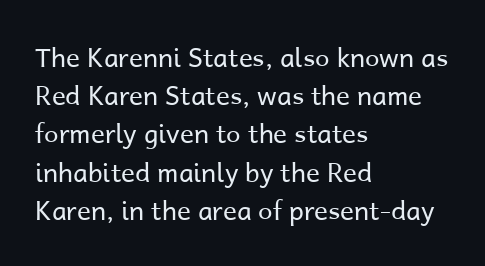
The image shows 26 px text type, upright; set left-aligned, normal line spacing (1.47x), normal letter spacing, not underlined.
